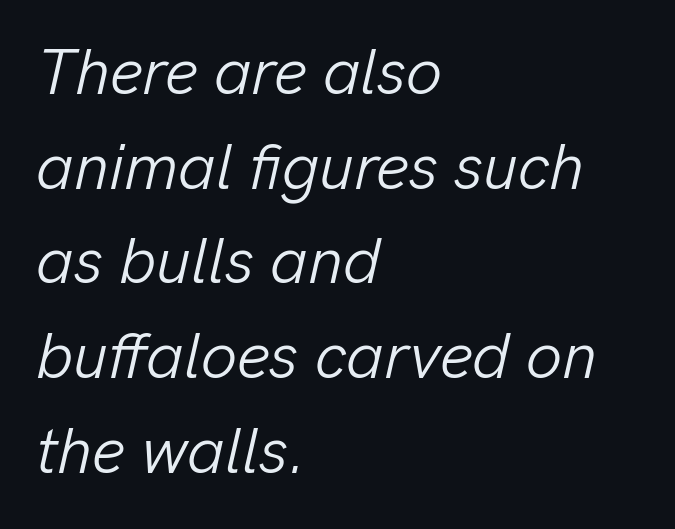
Proportional: the letters do not fall into vertical columns. The rag falls on the right side of this text block. This sample uses an oblique cut, with every glyph tilted off the vertical. The letterforms sit shoulder to shoulder at normal distance. The typesetting does not lean heavy: it is not bold. The block of text has a typical density, with ordinary space between rows.
